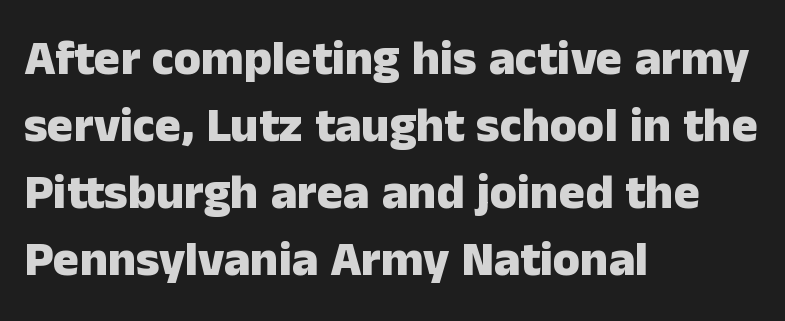
Q: Is the text bold? A: Yes.
Q: Is the text italic (slanted)? A: No, it is upright.
Q: Is the typeface a serif or a sans-serif typeface? A: Sans-serif.
Q: Is the text underlined? A: No.
Q: How is the paragraph aligned? A: Left-aligned.
Q: Is the spacing between letters normal or unusually wide? A: Normal.
Q: Is the spacing between lines tight, normal or loose? A: Normal.
Q: Width (condensed, normal, or wide)? A: Normal.
Q: Stroke contrast? A: Low.
Q: x-height? A: Medium.
Q: Monospaced? A: No.
